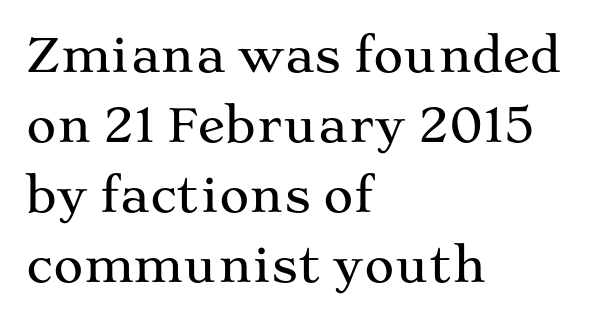
Q: Is the text italic (slanted)? A: No, it is upright.
Q: Is the typeface a serif or a sans-serif typeface? A: Serif.
Q: Is the text underlined? A: No.
Q: How is the paragraph aligned? A: Left-aligned.
Q: Is the spacing between letters normal or unusually wide? A: Normal.
Q: Is the spacing between lines tight, normal or loose? A: Normal.
Q: Width (condensed, normal, or wide)? A: Wide.
Q: Stroke contrast? A: Medium.
Q: x-height? A: Medium.
Q: Monospaced? A: No.
